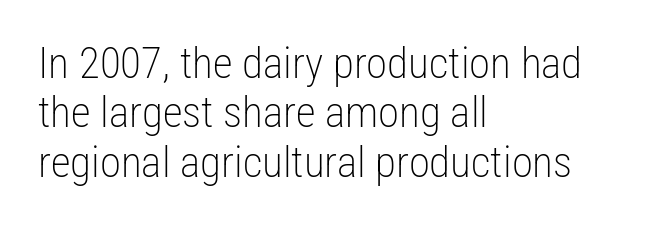
Q: Is the text bold? A: No.
Q: Is the text italic (slanted)? A: No, it is upright.
Q: Is the typeface a serif or a sans-serif typeface? A: Sans-serif.
Q: Is the text underlined? A: No.
Q: How is the paragraph aligned? A: Left-aligned.
Q: Is the spacing between letters normal or unusually wide? A: Normal.
Q: Is the spacing between lines tight, normal or loose? A: Tight.
Q: Width (condensed, normal, or wide)? A: Condensed.
Q: Stroke contrast? A: Low.
Q: x-height? A: Medium.
Q: Monospaced? A: No.
